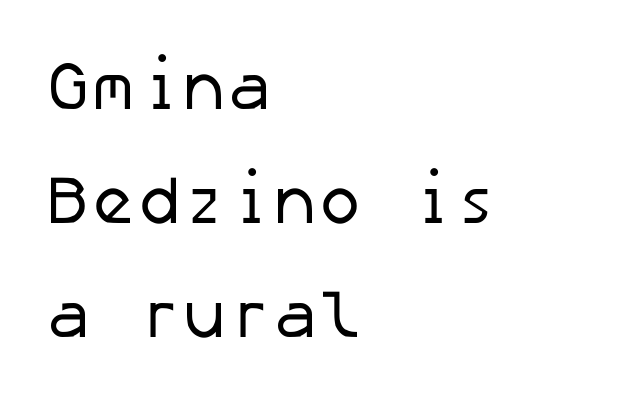
The image shows 68 px regular-weight sans-serif type; set left-aligned, normal line spacing (1.68x), normal letter spacing, not underlined; low stroke contrast and a medium x-height.
